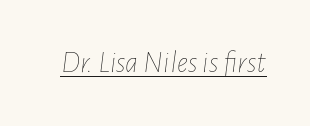
The image shows 31 px thin, condensed type, italic (leaning right); set normal letter spacing, underlined; low stroke contrast and a medium x-height.
